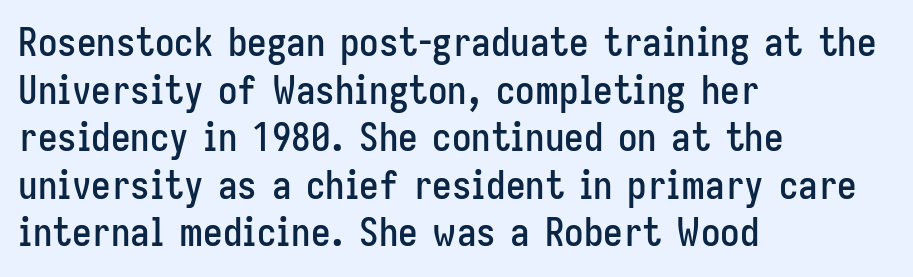
Q: Is the text italic (slanted)? A: No, it is upright.
Q: Is the typeface a serif or a sans-serif typeface? A: Sans-serif.
Q: Is the text underlined? A: No.
Q: How is the paragraph aligned? A: Left-aligned.
Q: Is the spacing between letters normal or unusually wide? A: Normal.
Q: Width (condensed, normal, or wide)? A: Condensed.
Q: Stroke contrast? A: Low.
Q: x-height? A: Medium.
Q: Monospaced? A: No.
